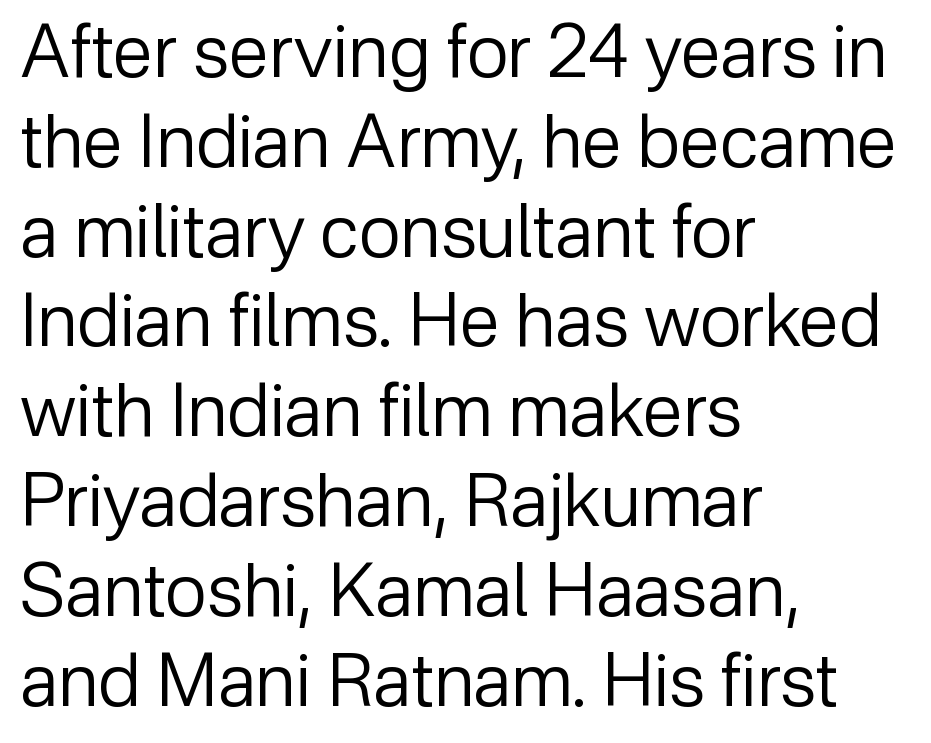
Q: Is the text bold? A: No.
Q: Is the text italic (slanted)? A: No, it is upright.
Q: Is the typeface a serif or a sans-serif typeface? A: Sans-serif.
Q: Is the text underlined? A: No.
Q: How is the paragraph aligned? A: Left-aligned.
Q: Is the spacing between letters normal or unusually wide? A: Normal.
Q: Width (condensed, normal, or wide)? A: Normal.
Q: Stroke contrast? A: Low.
Q: x-height? A: Medium.
Q: Monospaced? A: No.
